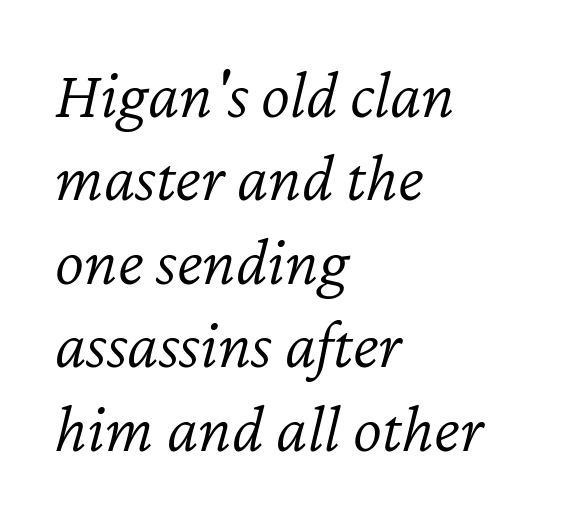
The image shows 69 px light type, italic (leaning right); set left-aligned, line spacing 1.21x, normal letter spacing, not underlined; low stroke contrast and a medium x-height.
